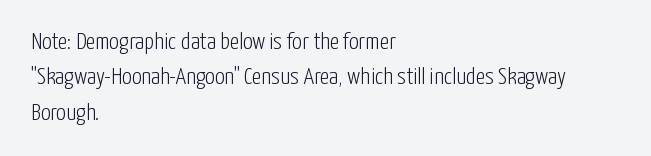
The image shows 24 px text type, upright; set left-aligned, normal line spacing (1.47x), normal letter spacing, not underlined.
